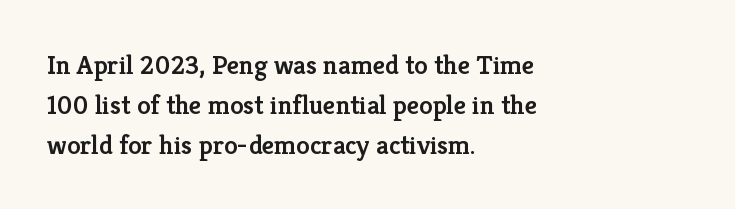
Type without underlining. The passage shown stacks its lines at a standard gap. This rendering uses left alignment, leaving the right contour irregular. Here the glyphs are tracked normally, forming tight word shapes.
